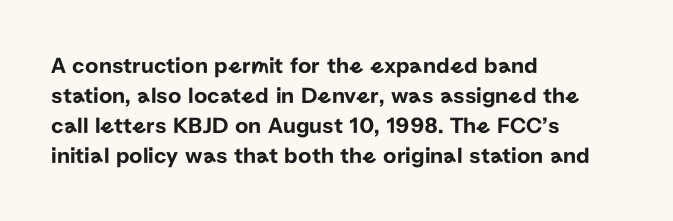
Q: Is the text italic (slanted)? A: No, it is upright.
Q: Is the text underlined? A: No.
Q: How is the paragraph aligned? A: Left-aligned.
Q: Is the spacing between letters normal or unusually wide? A: Normal.
Q: Is the spacing between lines tight, normal or loose? A: Normal.
